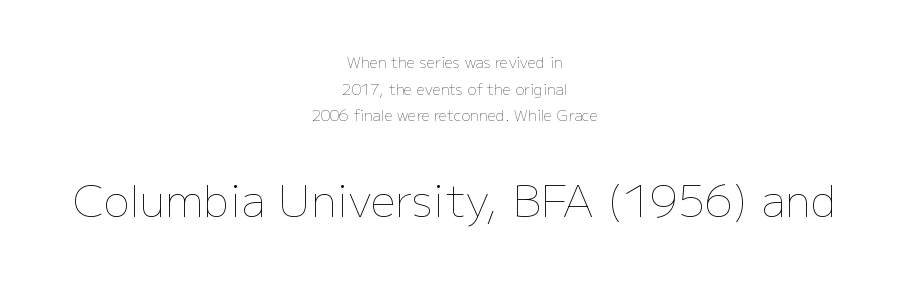
The image shows 44 px thin type, upright; set centered, line spacing 1.78x, normal letter spacing, not underlined; the second (bottom) block is 2.93x larger; low stroke contrast and a medium x-height.
